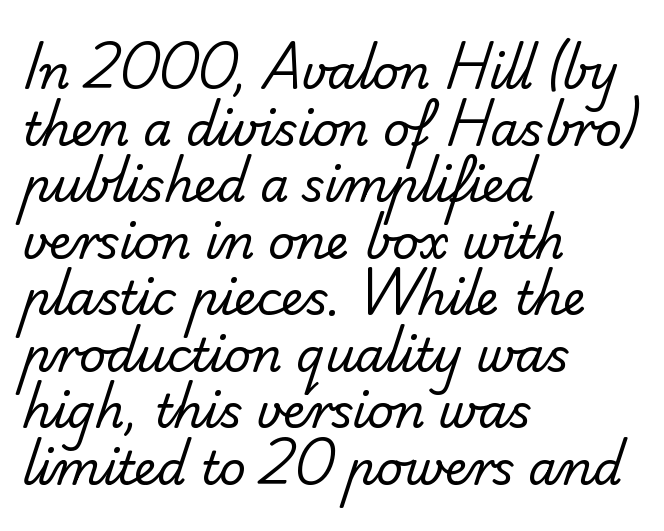
{"serif": "no", "bold": "no", "weight": "regular", "width": "normal", "stroke_contrast": "low", "x_height": "small", "monospaced": "no", "underline": "no", "align": "left", "line_spacing_ratio": 1.23, "letter_spacing": "normal", "letter_spacing_em": 0.0, "glyph_px": 46}
